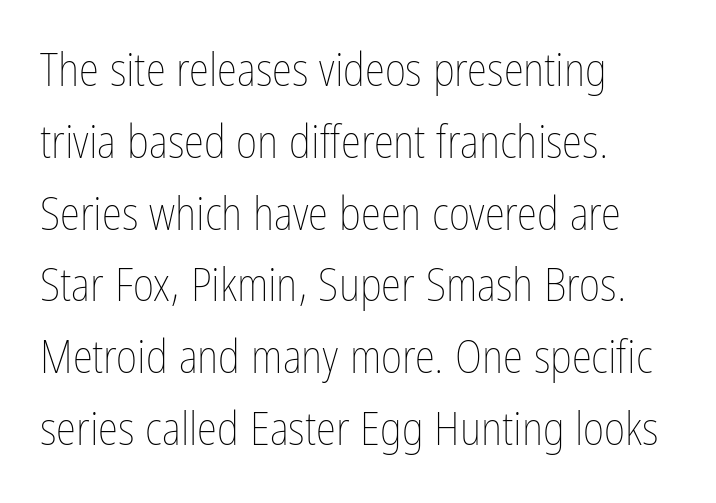
The image shows 46 px thin, condensed type, upright; set left-aligned, normal line spacing (1.56x), normal letter spacing, not underlined; low stroke contrast and a medium x-height.
